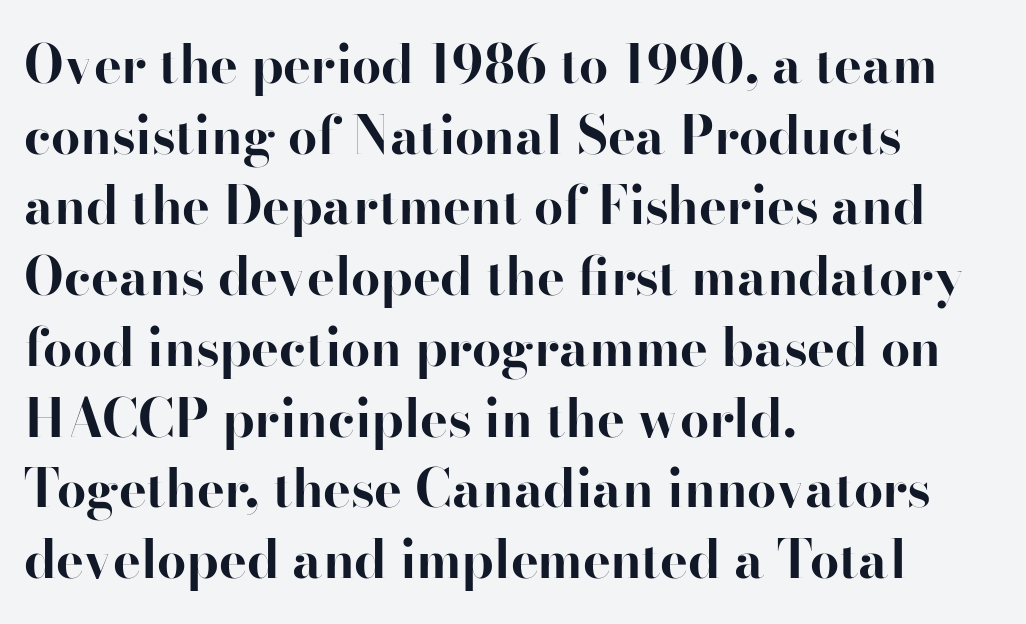
Q: Is the text bold? A: Yes.
Q: Is the text italic (slanted)? A: No, it is upright.
Q: Is the typeface a serif or a sans-serif typeface? A: Serif.
Q: Is the text underlined? A: No.
Q: How is the paragraph aligned? A: Left-aligned.
Q: Is the spacing between letters normal or unusually wide? A: Normal.
Q: Is the spacing between lines tight, normal or loose? A: Normal.
Q: Width (condensed, normal, or wide)? A: Normal.
Q: Stroke contrast? A: High.
Q: x-height? A: Small.
Q: Monospaced? A: No.
